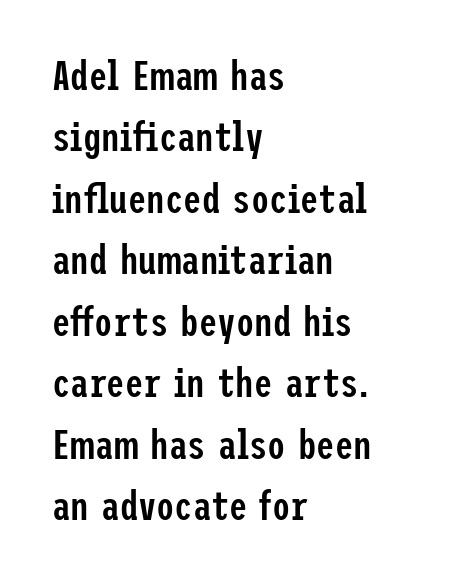
{"serif": "no", "italic": "no", "bold": "semi", "weight": "semibold", "width": "condensed", "stroke_contrast": "low", "x_height": "medium", "underline": "no", "align": "left", "line_spacing": "normal", "line_spacing_ratio": 1.5, "letter_spacing": "normal", "letter_spacing_em": 0.0, "glyph_px": 41}
